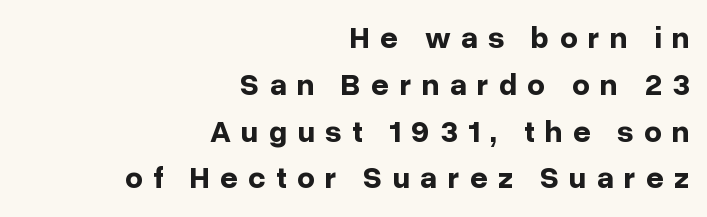
Typographically, this falls in the sans-serif category. Notice how descenders clear the ascenders below comfortably — that's standard leading. Typesetter's note: full bold, strokes at maximum text heaviness. Leftover space on each line is placed entirely before the opening word. Quick note: underline off.
